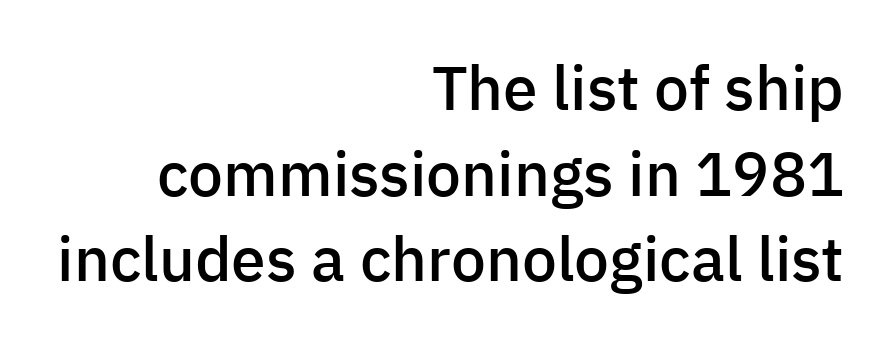
Q: Is the text bold? A: Semi-bold.
Q: Is the text italic (slanted)? A: No, it is upright.
Q: Is the typeface a serif or a sans-serif typeface? A: Sans-serif.
Q: Is the text underlined? A: No.
Q: How is the paragraph aligned? A: Right-aligned.
Q: Is the spacing between letters normal or unusually wide? A: Normal.
Q: Is the spacing between lines tight, normal or loose? A: Normal.
Q: Width (condensed, normal, or wide)? A: Normal.
Q: Stroke contrast? A: Low.
Q: x-height? A: Medium.
Q: Monospaced? A: No.
